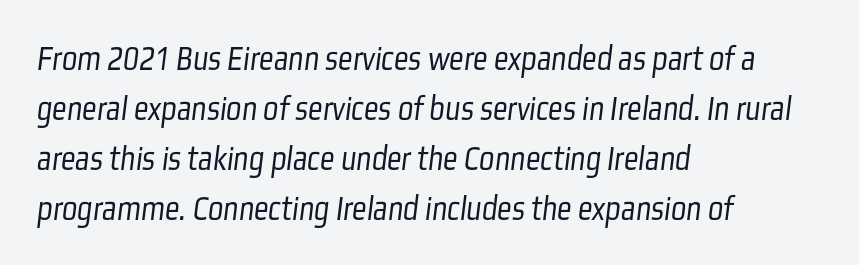
Q: Is the text bold? A: No.
Q: Is the typeface a serif or a sans-serif typeface? A: Sans-serif.
Q: Is the text underlined? A: No.
Q: How is the paragraph aligned? A: Left-aligned.
Q: Is the spacing between letters normal or unusually wide? A: Normal.
Q: Is the spacing between lines tight, normal or loose? A: Normal.
Q: Width (condensed, normal, or wide)? A: Condensed.
Q: Stroke contrast? A: Low.
Q: x-height? A: Medium.
Q: Monospaced? A: No.
